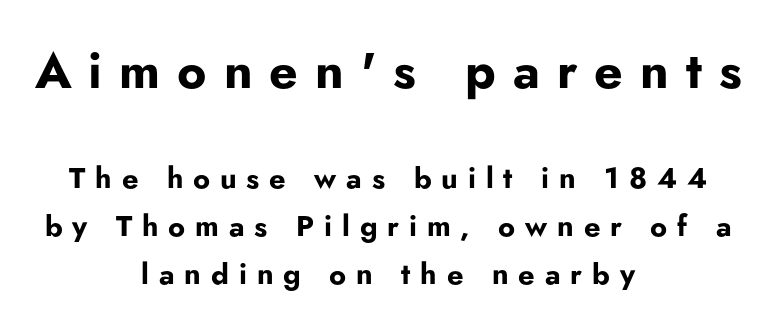
{"serif": "no", "italic": "no", "bold": "yes", "weight": "bold", "width": "normal", "stroke_contrast": "low", "x_height": "small", "monospaced": "no", "underline": "no", "align": "center", "line_spacing": "normal", "line_spacing_ratio": 1.65, "letter_spacing": "wide", "letter_spacing_em": 0.34, "larger_block": "first", "size_ratio": 1.72, "glyph_px": 50}
